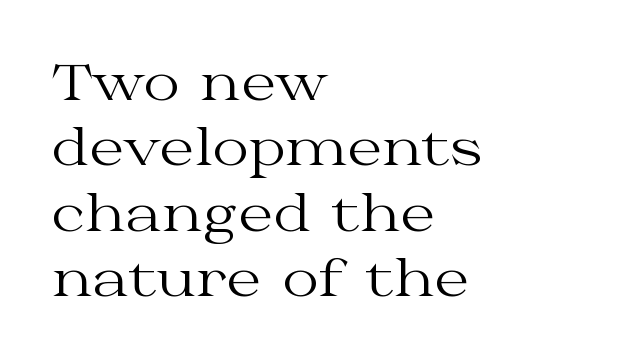
The image shows 50 px regular-weight, wide serif type, upright; set left-aligned, normal line spacing (1.31x), normal letter spacing, not underlined; medium stroke contrast and a medium x-height.
